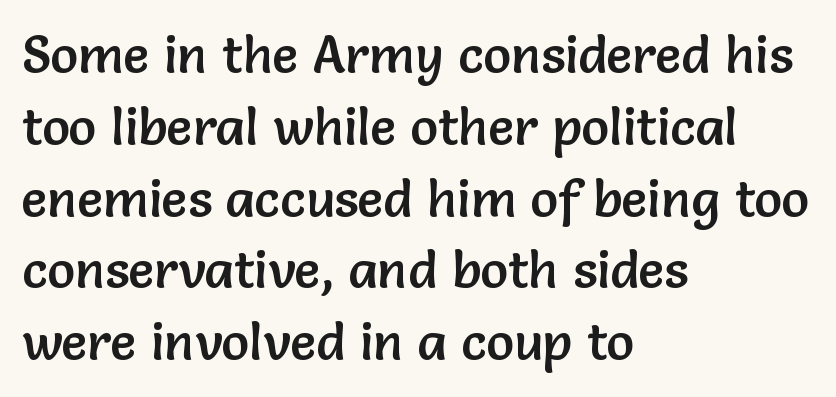
The image shows 52 px sans-serif type, upright; set left-aligned, normal line spacing (1.38x), normal letter spacing, not underlined; low stroke contrast and a medium x-height.
